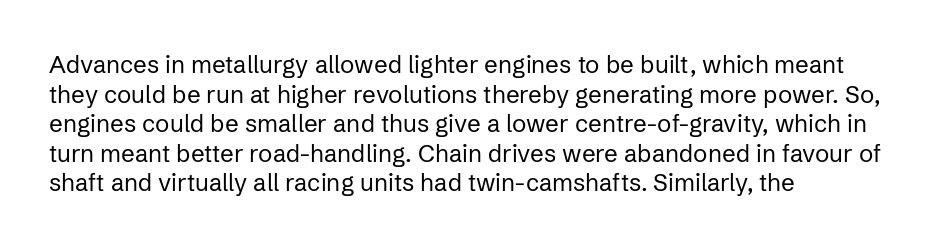
Q: Is the text bold? A: No.
Q: Is the text italic (slanted)? A: No, it is upright.
Q: Is the text underlined? A: No.
Q: How is the paragraph aligned? A: Left-aligned.
Q: Is the spacing between letters normal or unusually wide? A: Normal.
